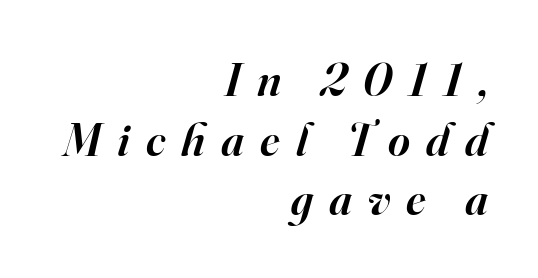
The image shows 47 px semibold serif type, italic (leaning right); set right-aligned, normal line spacing (1.27x), unusually wide letter spacing (+0.34 em), not underlined; high stroke contrast and a small x-height.
